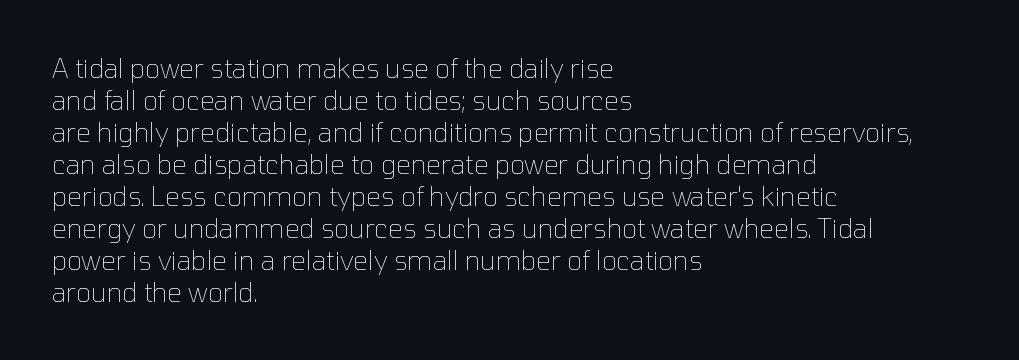
{"italic": "no", "bold": "no", "underline": "no", "align": "left", "line_spacing_ratio": 1.23, "letter_spacing": "normal", "letter_spacing_em": 0.0, "glyph_px": 26}
